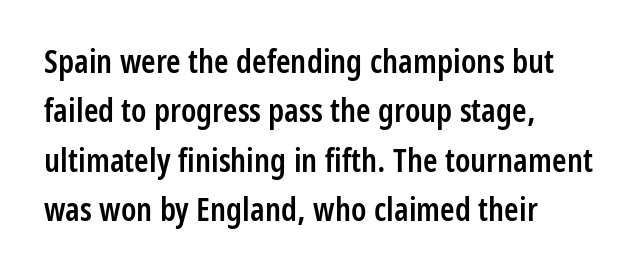
Q: Is the text bold? A: Semi-bold.
Q: Is the text italic (slanted)? A: No, it is upright.
Q: Is the typeface a serif or a sans-serif typeface? A: Sans-serif.
Q: Is the text underlined? A: No.
Q: How is the paragraph aligned? A: Left-aligned.
Q: Is the spacing between letters normal or unusually wide? A: Normal.
Q: Is the spacing between lines tight, normal or loose? A: Normal.
Q: Width (condensed, normal, or wide)? A: Condensed.
Q: Stroke contrast? A: Low.
Q: x-height? A: Medium.
Q: Monospaced? A: No.
